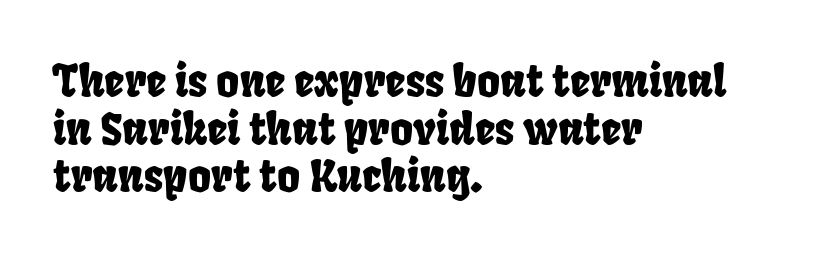
The image shows 44 px condensed sans-serif type; set left-aligned, tight line spacing (1.08x), normal letter spacing, not underlined; low stroke contrast and a large x-height.
